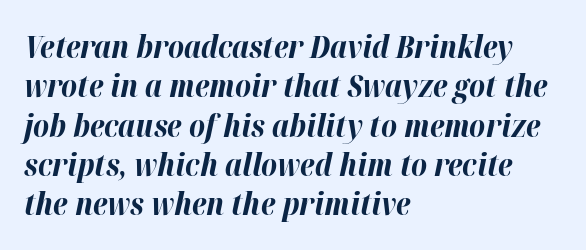
The passage shown is typed in a proportional face where columns would drift. A full-strength bold gives these letters their thick strokes. This sample is left-justified, so line endings fall wherever the words run out. Honestly, the letter spacing is just normal — you wouldn't notice it.
